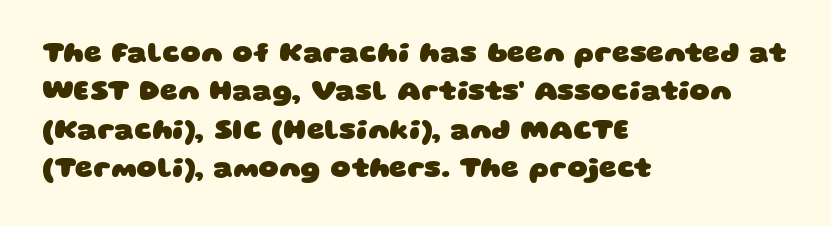
Leftover space on each line is placed entirely after the last word. Tracking here is standard; glyphs follow each other at the usual distance. Bare-footed words on every line. Compared with typical paragraphs, the rows here are spaced about the same. Font category for this specimen: sans-serif. These lines carry a lot of weight — the face is fully bold.
